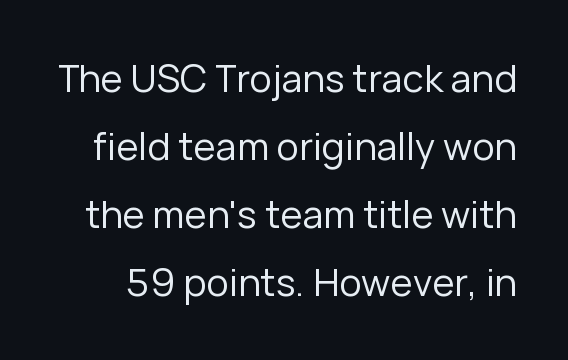
The image shows 38 px regular-weight sans-serif type, upright; set line spacing 1.79x, normal letter spacing, not underlined; low stroke contrast and a medium x-height.
